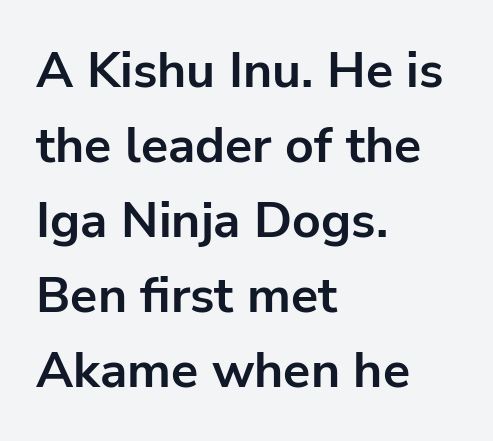
The image shows 50 px bold sans-serif type, upright; set left-aligned, normal line spacing (1.5x), normal letter spacing, not underlined; low stroke contrast and a medium x-height.
